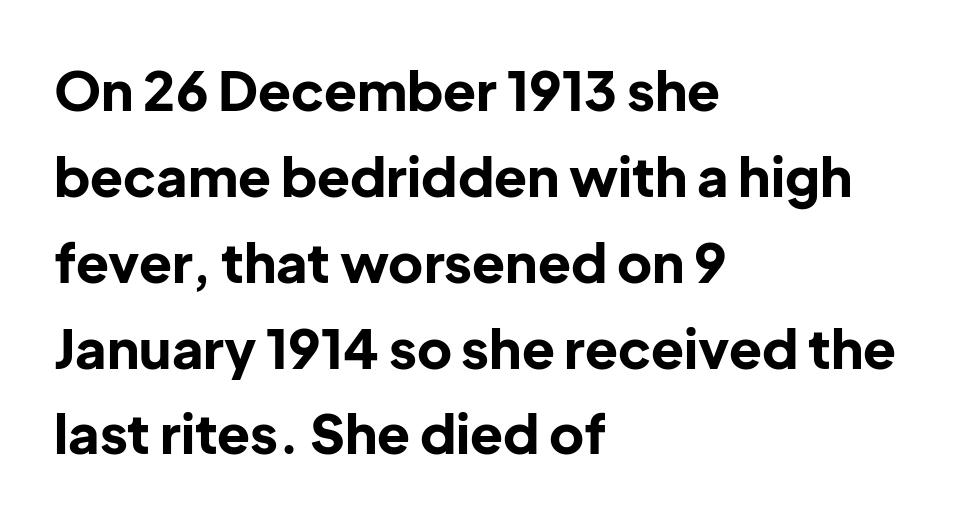
The image shows 54 px bold sans-serif type, upright; set left-aligned, normal line spacing (1.59x), normal letter spacing, not underlined; low stroke contrast and a medium x-height.
